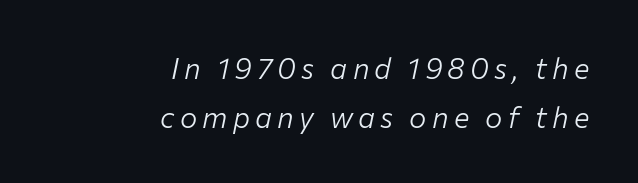
Character widths vary here, with narrow letters taking less room than wide ones. Does the leading feel generous? No, just average. In terms of posture, this sample is oblique. The cut favours lightness, reaching ordinary text weight at its darkest. Clear beneath every line of the passage. The ragged edge is on the left, which tells us the setting is flush right.
